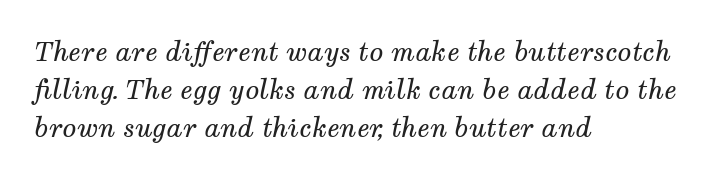
The area under the type is left untouched. The setting favours the left margin, as ordinary paragraphs usually do. Unbolded letterforms with no extra heft. The leading is moderate, giving the passage an even texture.
